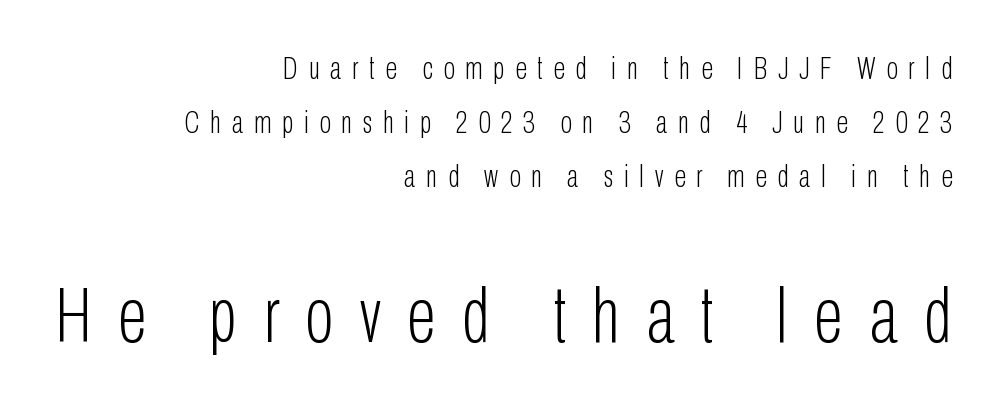
The image shows 77 px light, condensed sans-serif type, upright; set right-aligned, line spacing 1.74x, unusually wide letter spacing (+0.34 em), not underlined; the second (bottom) block is 2.48x larger; low stroke contrast and a medium x-height.
